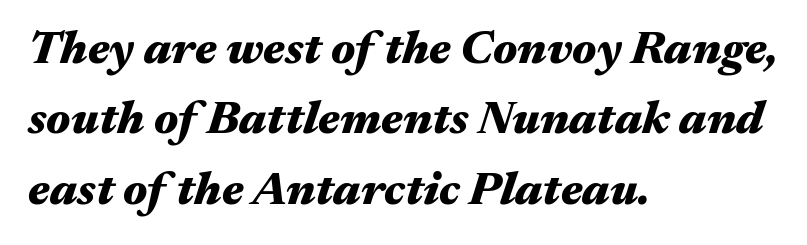
Q: Is the text bold? A: Yes.
Q: Is the text italic (slanted)? A: Yes, it leans right by about 17 degrees.
Q: Is the text underlined? A: No.
Q: How is the paragraph aligned? A: Left-aligned.
Q: Is the spacing between letters normal or unusually wide? A: Normal.
Q: Is the spacing between lines tight, normal or loose? A: Normal.
Q: Width (condensed, normal, or wide)? A: Wide.
Q: Stroke contrast? A: Medium.
Q: x-height? A: Medium.
Q: Monospaced? A: No.
